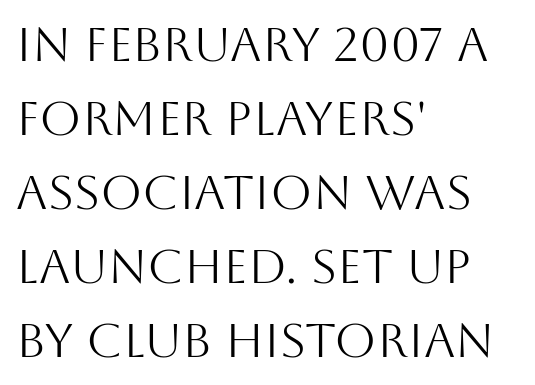
{"serif": "no", "italic": "no", "bold": "no", "weight": "light", "width": "normal", "stroke_contrast": "medium", "x_height": "large", "monospaced": "no", "underline": "no", "align": "left", "line_spacing": "normal", "line_spacing_ratio": 1.54, "letter_spacing": "normal", "letter_spacing_em": 0.0, "glyph_px": 48}
